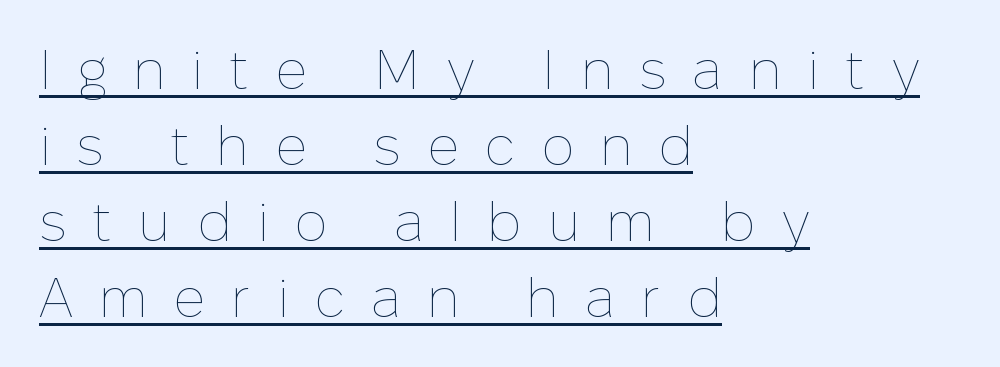
The image shows 55 px thin type, upright; set left-aligned, normal line spacing (1.38x), unusually wide letter spacing (+0.47 em), underlined; low stroke contrast and a medium x-height.
